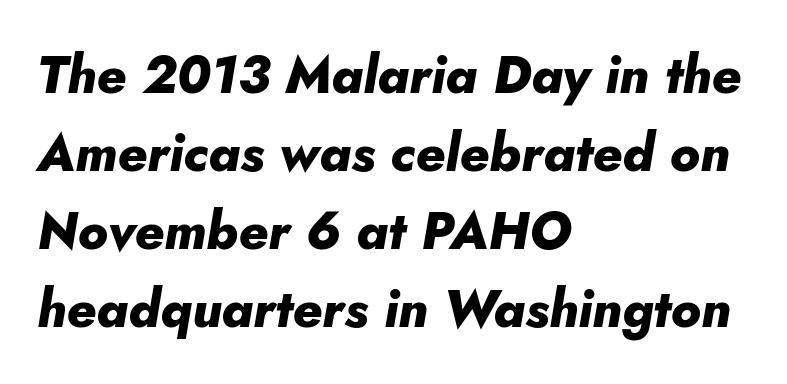
{"italic": "yes", "lean": "right", "slant_degrees": 5, "bold": "yes", "weight": "heavy", "width": "normal", "stroke_contrast": "low", "x_height": "small", "monospaced": "no", "underline": "no", "align": "left", "line_spacing": "normal", "line_spacing_ratio": 1.5, "letter_spacing": "normal", "letter_spacing_em": 0.0, "glyph_px": 52}
